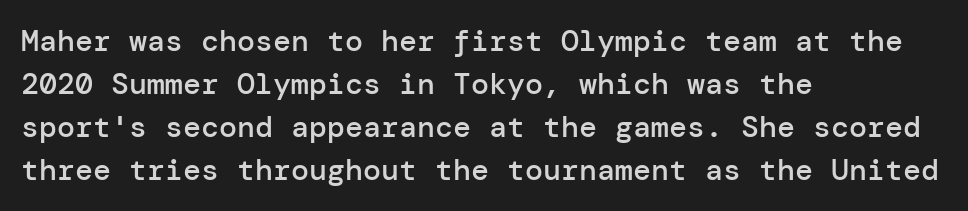
{"serif": "no", "italic": "no", "bold": "semi", "weight": "semibold", "width": "normal", "stroke_contrast": "low", "x_height": "medium", "underline": "no", "align": "left", "line_spacing": "normal", "line_spacing_ratio": 1.43, "letter_spacing": "normal", "letter_spacing_em": 0.0, "glyph_px": 30}
